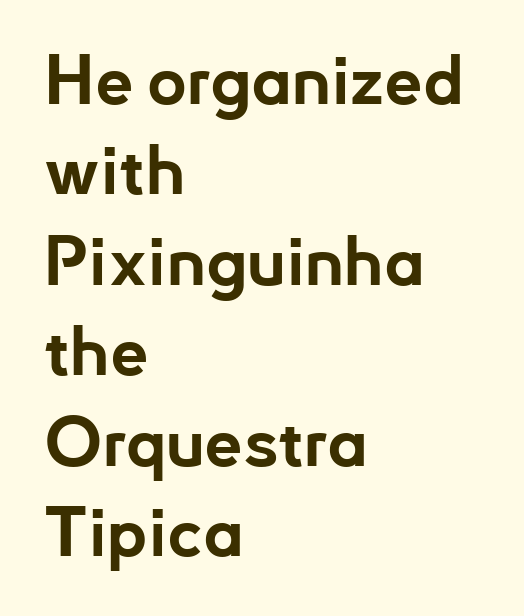
{"serif": "no", "italic": "no", "bold": "yes", "weight": "bold", "width": "normal", "stroke_contrast": "low", "x_height": "small", "monospaced": "no", "underline": "no", "align": "left", "line_spacing": "normal", "line_spacing_ratio": 1.33, "letter_spacing": "normal", "letter_spacing_em": 0.0, "glyph_px": 68}
